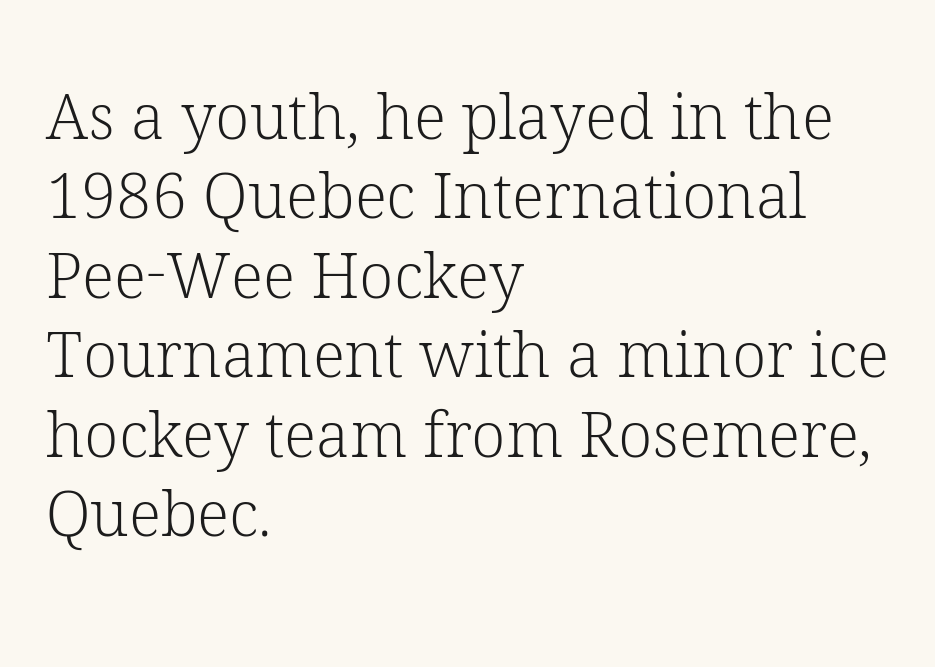
The image shows 63 px light serif type, upright; set left-aligned, normal line spacing (1.26x), normal letter spacing, not underlined; low stroke contrast and a medium x-height.
